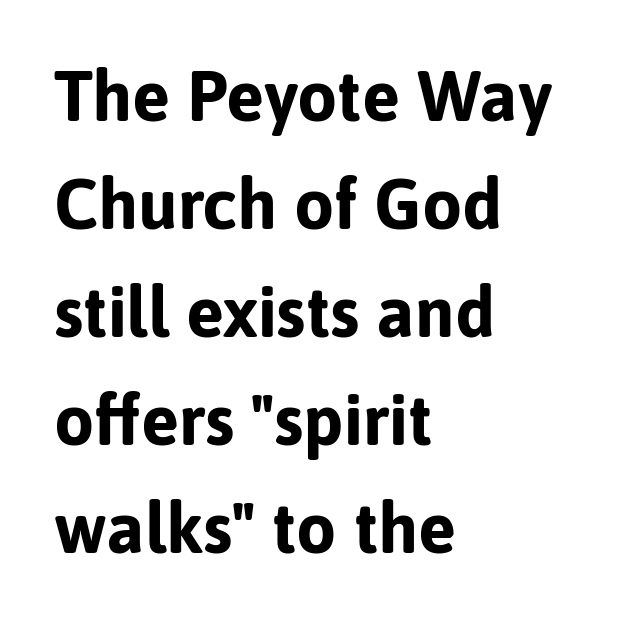
Only glyphs here, with clear space below each row. A typesetter would call this proportional, since set widths differ per character. Emphasis by weight is at full strength: bold. The lettering stays uniformly vertical, giving the passage a roman look.
